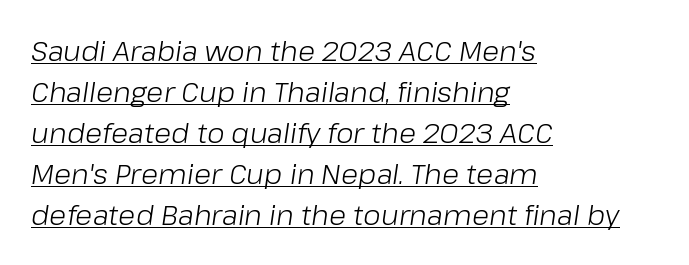
Q: Is the text bold? A: No.
Q: Is the text italic (slanted)? A: Yes, it leans right by about 8 degrees.
Q: Is the text underlined? A: Yes.
Q: How is the paragraph aligned? A: Left-aligned.
Q: Is the spacing between letters normal or unusually wide? A: Normal.
Q: Is the spacing between lines tight, normal or loose? A: Normal.
Q: Width (condensed, normal, or wide)? A: Normal.
Q: Stroke contrast? A: Low.
Q: x-height? A: Medium.
Q: Monospaced? A: No.
